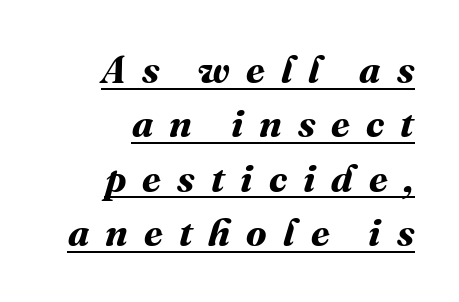
Q: Is the text bold? A: Yes.
Q: Is the text underlined? A: Yes.
Q: How is the paragraph aligned? A: Right-aligned.
Q: Is the spacing between letters normal or unusually wide? A: Unusually wide.
Q: Is the spacing between lines tight, normal or loose? A: Normal.
Q: Width (condensed, normal, or wide)? A: Normal.
Q: Stroke contrast? A: Medium.
Q: x-height? A: Medium.
Q: Monospaced? A: No.
